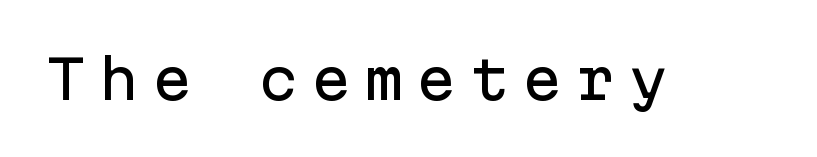
Someone cranked the tracking dial way up on this one. This sample has the even, mechanical cadence of fixed-width lettering. Classification — sans serif. A clean baseline with only descenders dipping below it. Italic? Not at all — the glyphs are vertical.
